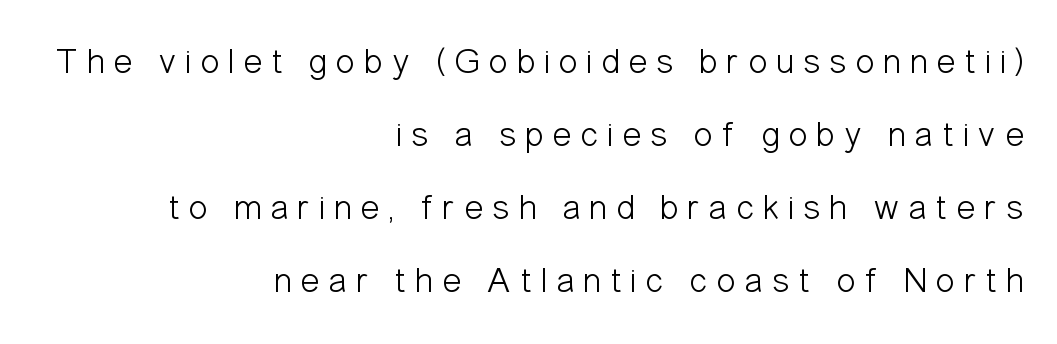
What kind of face is this? One without serifs — a sans. The leading is generous, giving the passage an open texture. Inter-character spacing is expanded well beyond the font's built-in metrics. Compared with a flush-left layout, this one pins lines to the opposite, right side. Quick note: not italic, upright.
